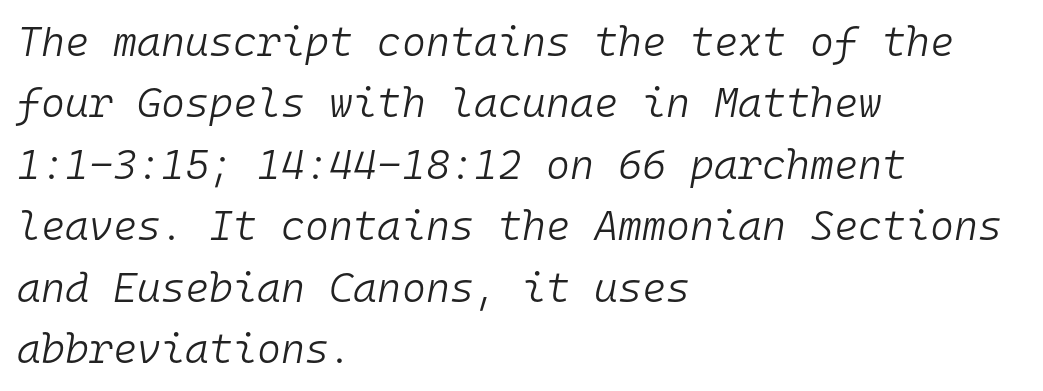
{"italic": "yes", "lean": "right", "slant_degrees": 10, "bold": "no", "weight": "light", "width": "normal", "stroke_contrast": "low", "x_height": "medium", "monospaced": "yes", "underline": "no", "align": "left", "line_spacing": "normal", "line_spacing_ratio": 1.5, "letter_spacing": "normal", "letter_spacing_em": 0.0, "glyph_px": 41}
